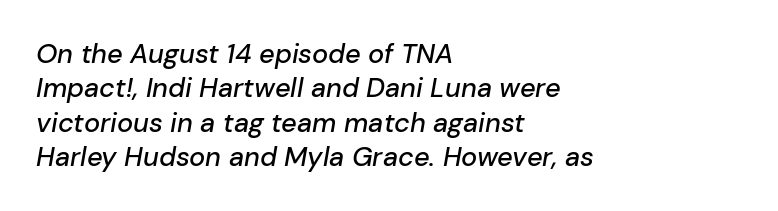
{"italic": "yes", "lean": "right", "slant_degrees": 10, "underline": "no", "align": "left", "line_spacing": "normal", "line_spacing_ratio": 1.27, "letter_spacing": "normal", "letter_spacing_em": 0.0, "glyph_px": 27}
